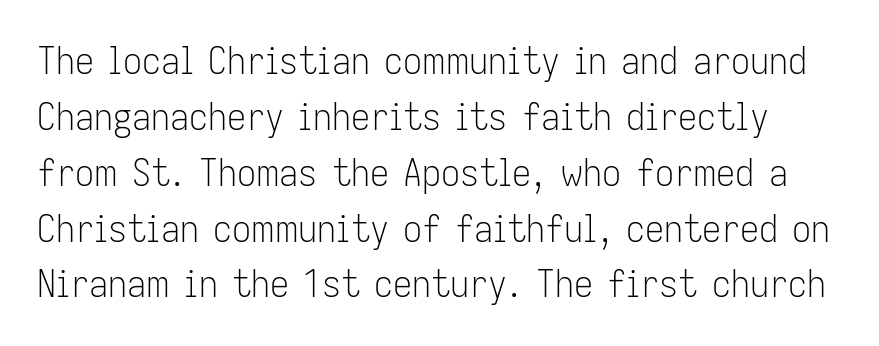
This rendering employs a face without finishing strokes, i.e., a sans-serif. Unmarked baselines from the first word to the last. Whoever set this chose a conventional vertical rhythm. The weight would be labelled regular, book, light, or lighter still. This sample has the flowing, uneven cadence of proportional lettering.
